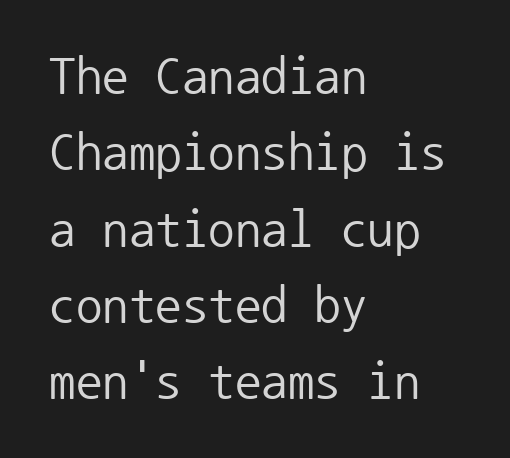
A typesetter would call this zero additional tracking. Alignment: flush left. The specimen omits any rule beneath the text block's lines. You could count columns in this text — the font is strictly monospaced. Unbolded letterforms with no extra heft. Whoever set this chose a conventional vertical rhythm.
